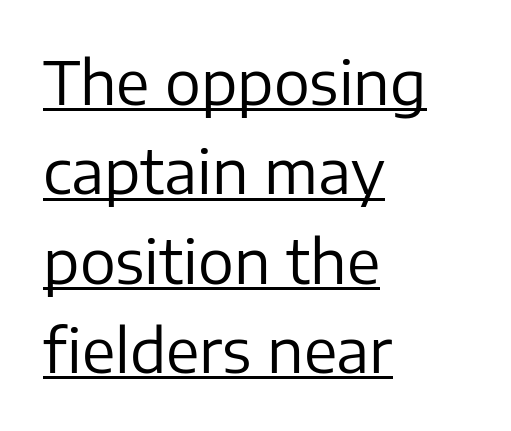
Evenly set lines give the paragraph a standard silhouette. These lines are set flush left with a ragged right edge. You could not count columns in this text — the font is proportionally spaced. The letters look calm and open, with moderate or lighter stems.
